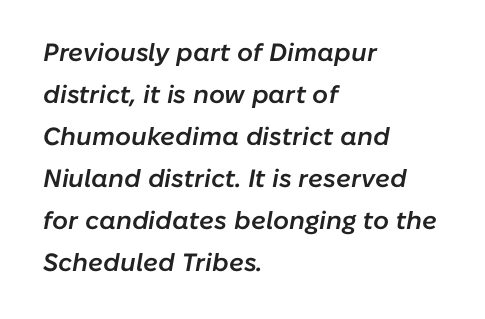
The image shows 25 px text type, italic (leaning right); set left-aligned, normal line spacing (1.68x), normal letter spacing, not underlined.
